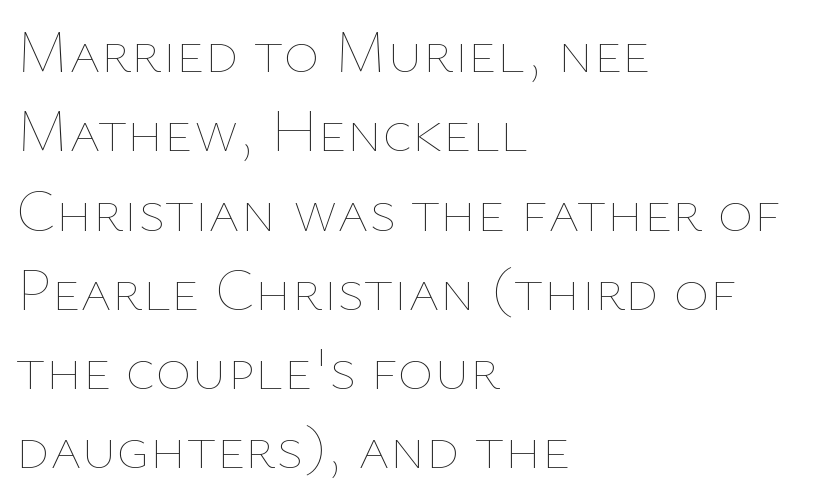
Q: Is the text bold? A: No.
Q: Is the text italic (slanted)? A: No, it is upright.
Q: Is the text underlined? A: No.
Q: How is the paragraph aligned? A: Left-aligned.
Q: Is the spacing between letters normal or unusually wide? A: Normal.
Q: Is the spacing between lines tight, normal or loose? A: Normal.
Q: Width (condensed, normal, or wide)? A: Normal.
Q: Stroke contrast? A: Low.
Q: x-height? A: Medium.
Q: Monospaced? A: No.
